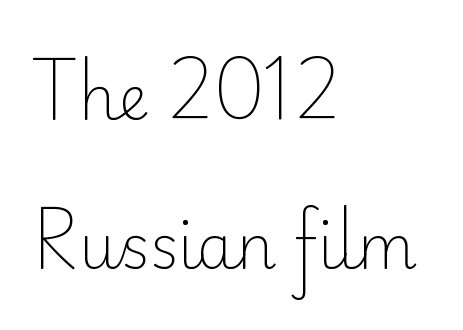
Q: Is the text bold? A: No.
Q: Is the text italic (slanted)? A: No, it is upright.
Q: Is the typeface a serif or a sans-serif typeface? A: Sans-serif.
Q: Is the text underlined? A: No.
Q: How is the paragraph aligned? A: Left-aligned.
Q: Is the spacing between letters normal or unusually wide? A: Normal.
Q: Is the spacing between lines tight, normal or loose? A: Loose.
Q: Width (condensed, normal, or wide)? A: Normal.
Q: Stroke contrast? A: Low.
Q: x-height? A: Small.
Q: Monospaced? A: No.
